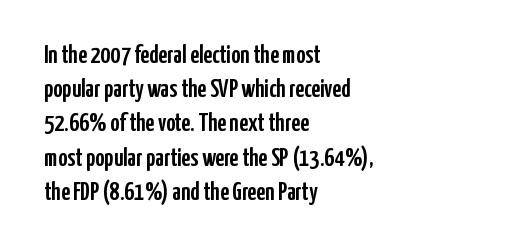
{"italic": "no", "underline": "no", "align": "left", "line_spacing": "normal", "line_spacing_ratio": 1.37, "letter_spacing": "normal", "letter_spacing_em": 0.0, "glyph_px": 25}
